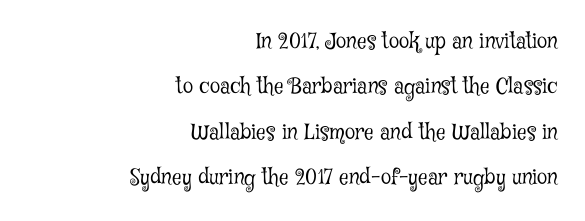
The image shows 21 px text type, upright; set right-aligned, loose line spacing (2.16x), normal letter spacing, not underlined.
